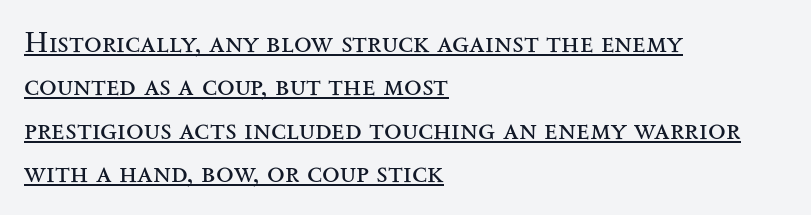
{"serif": "yes", "italic": "no", "bold": "no", "weight": "regular", "width": "wide", "stroke_contrast": "medium", "x_height": "small", "monospaced": "no", "underline": "yes", "align": "left", "line_spacing": "normal", "line_spacing_ratio": 1.5, "letter_spacing": "normal", "letter_spacing_em": 0.0, "glyph_px": 29}
